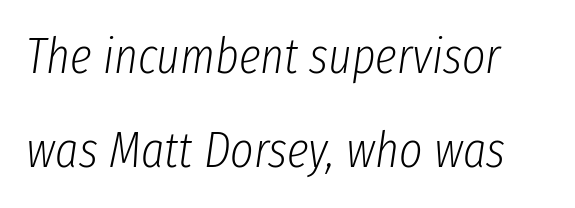
Q: Is the text bold? A: No.
Q: Is the text italic (slanted)? A: Yes, it leans right by about 8 degrees.
Q: Is the text underlined? A: No.
Q: Is the spacing between letters normal or unusually wide? A: Normal.
Q: Width (condensed, normal, or wide)? A: Condensed.
Q: Stroke contrast? A: Low.
Q: x-height? A: Medium.
Q: Monospaced? A: No.
